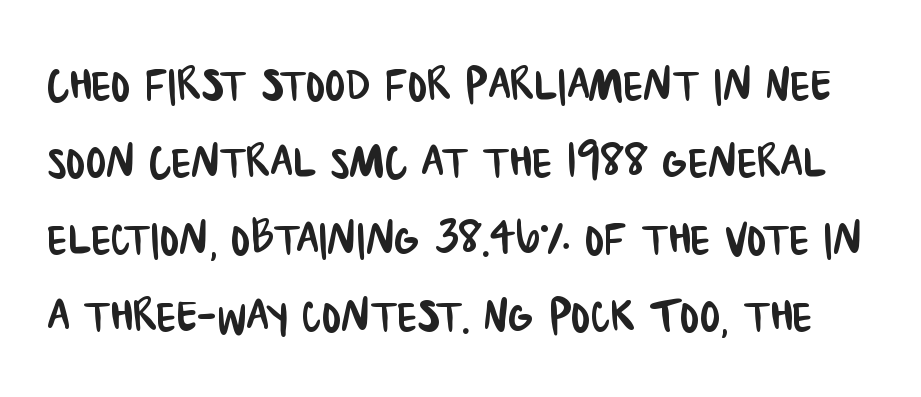
Q: Is the typeface a serif or a sans-serif typeface? A: Sans-serif.
Q: Is the text underlined? A: No.
Q: Is the spacing between letters normal or unusually wide? A: Normal.
Q: Is the spacing between lines tight, normal or loose? A: Normal.
Q: Width (condensed, normal, or wide)? A: Condensed.
Q: Stroke contrast? A: Low.
Q: x-height? A: Large.
Q: Monospaced? A: No.
